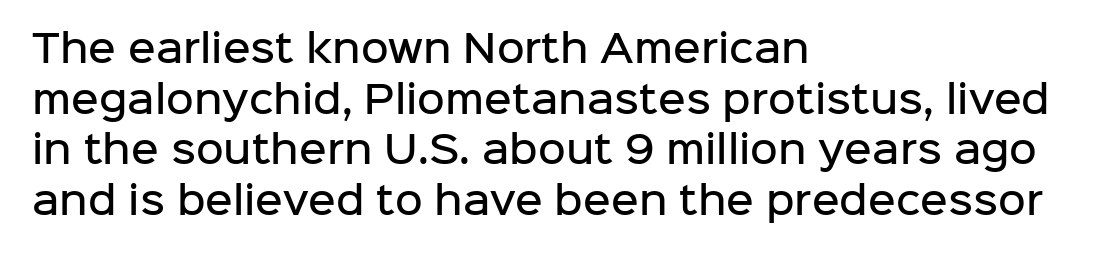
Q: Is the text bold? A: Semi-bold.
Q: Is the text italic (slanted)? A: No, it is upright.
Q: Is the typeface a serif or a sans-serif typeface? A: Sans-serif.
Q: Is the text underlined? A: No.
Q: How is the paragraph aligned? A: Left-aligned.
Q: Is the spacing between letters normal or unusually wide? A: Normal.
Q: Is the spacing between lines tight, normal or loose? A: Normal.
Q: Width (condensed, normal, or wide)? A: Normal.
Q: Stroke contrast? A: Low.
Q: x-height? A: Medium.
Q: Monospaced? A: No.
